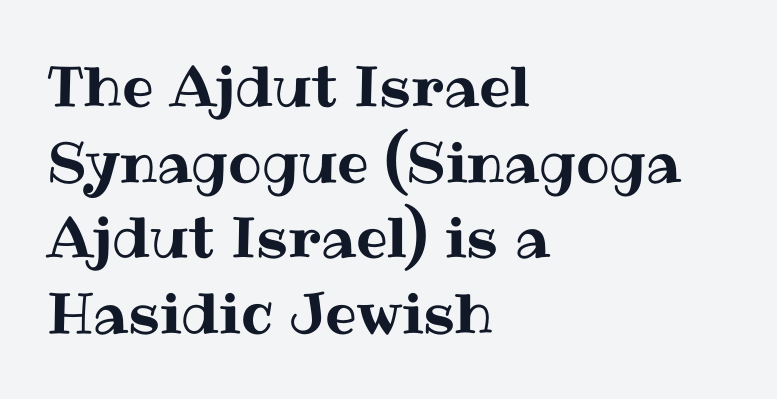
The passage shown is not underscored anywhere. A classic flush-left, rag-right setting is used for this passage. The horizontal fit of the characters is conventional and even. Each new line begins a customary step beneath the previous one. This sample has the flowing, uneven cadence of proportional lettering.
